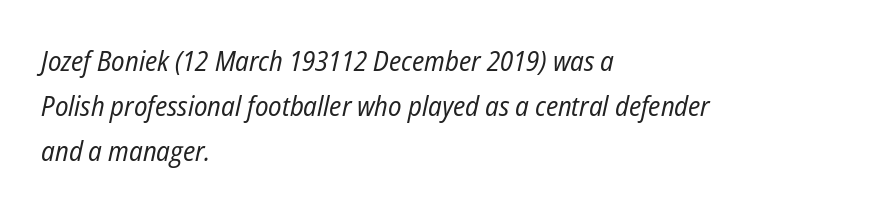
Students, note that the glyphs here touch the page at normal intervals. Left-aligned paragraph, ragged on the right. The space between consecutive lines is moderate. Has an underline been added? It has not. These lines are rendered in a variable-pitch font. Weight: not bold — regular or lighter.
